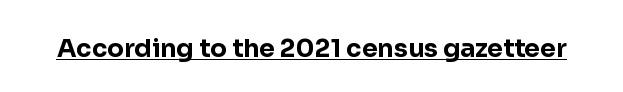
The image shows 25 px bold type, upright; set normal letter spacing, underlined.
